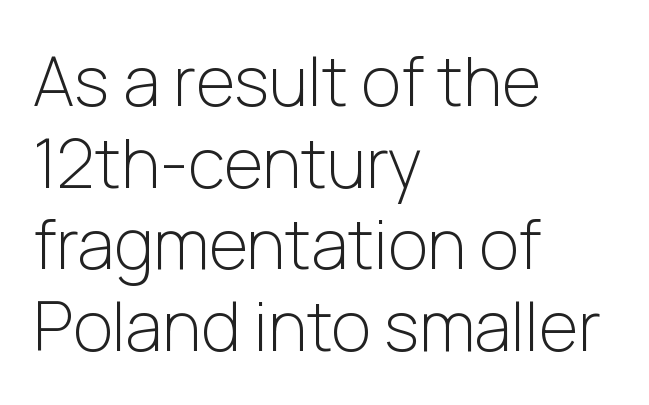
The image shows 68 px light sans-serif type, upright; set left-aligned, line spacing 1.2x, normal letter spacing, not underlined; low stroke contrast and a medium x-height.
